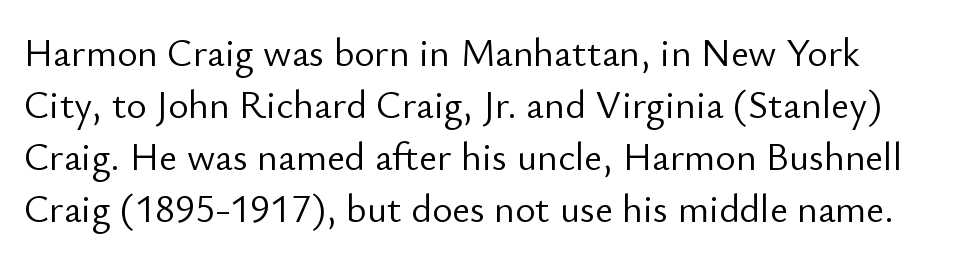
Do the characters align in a grid? No, the font is proportional. A quiet, ordinary-to-light weight characterises the typeface. Serif or sans? Sans — the stroke terminals are bare. Students, note that the glyphs here touch the page at normal intervals. Lines of text with bare space underneath.
